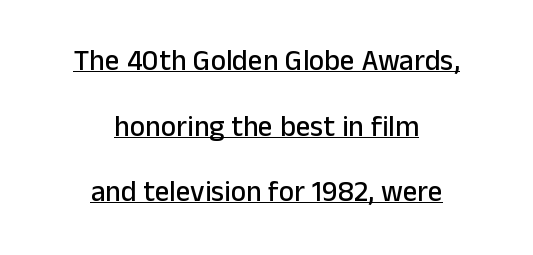
{"serif": "no", "italic": "no", "width": "normal", "stroke_contrast": "low", "x_height": "medium", "monospaced": "no", "underline": "yes", "align": "center", "line_spacing": "loose", "line_spacing_ratio": 2.26, "letter_spacing": "normal", "letter_spacing_em": 0.0, "glyph_px": 29}
